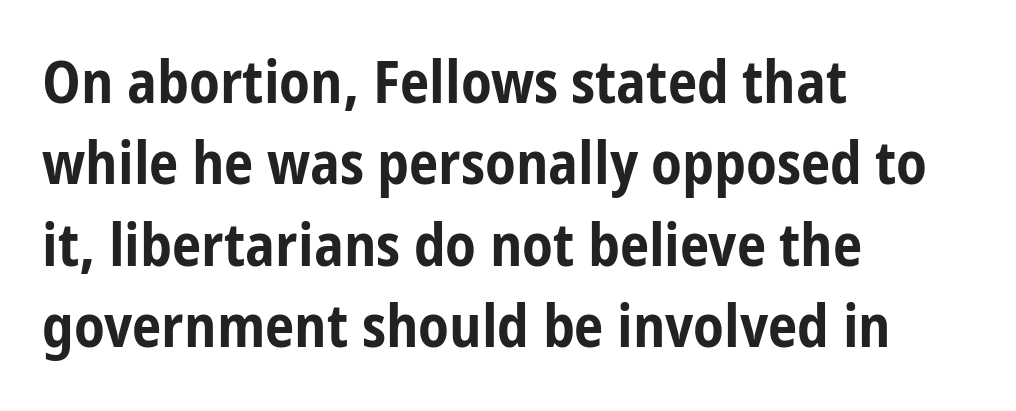
The letters advance in unequal steps, a hallmark of proportional type. Nope, not italic — everything's standing straight. The type is set solid horizontally, with unmodified tracking. A typesetter would label this face a sans. Does the leading feel generous? No, just average.
